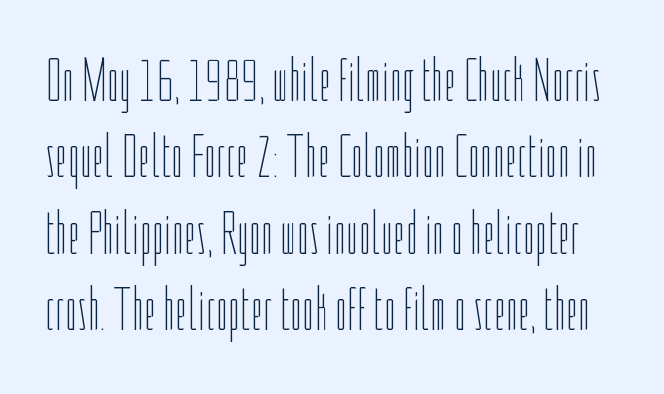
The image shows 62 px thin, condensed type, upright; set line spacing 1.23x, normal letter spacing, not underlined; low stroke contrast and a medium x-height.
